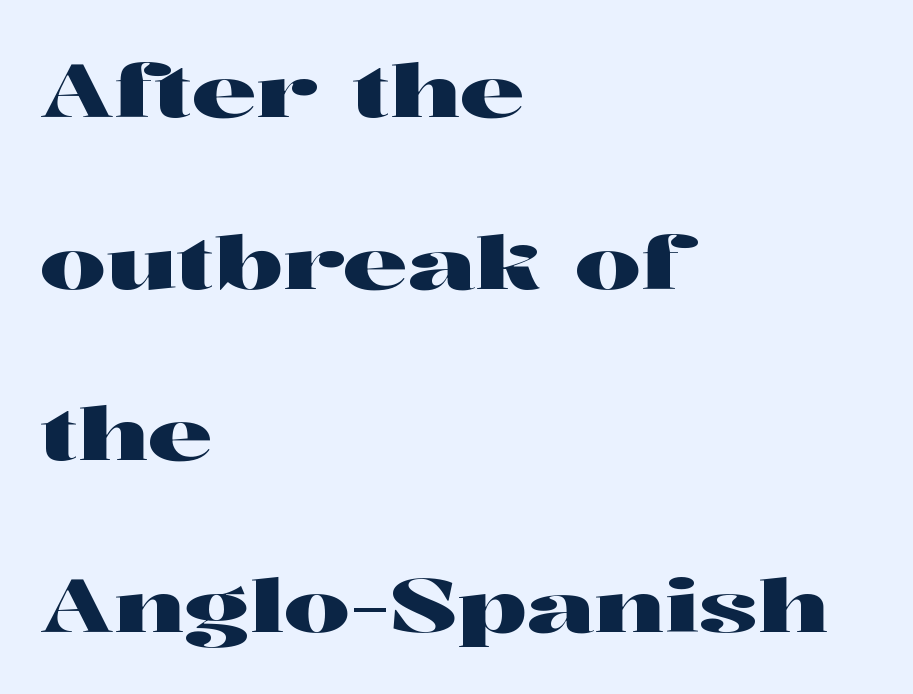
Q: Is the text italic (slanted)? A: No, it is upright.
Q: Is the typeface a serif or a sans-serif typeface? A: Serif.
Q: Is the text underlined? A: No.
Q: How is the paragraph aligned? A: Left-aligned.
Q: Is the spacing between letters normal or unusually wide? A: Normal.
Q: Is the spacing between lines tight, normal or loose? A: Loose.
Q: Width (condensed, normal, or wide)? A: Wide.
Q: Stroke contrast? A: High.
Q: x-height? A: Medium.
Q: Monospaced? A: No.
